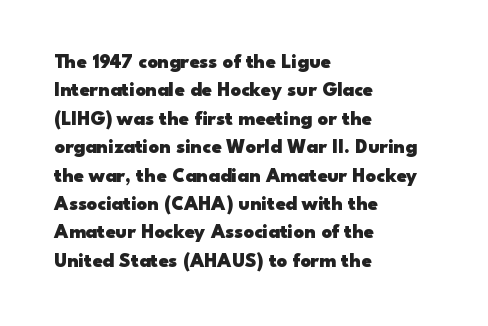
{"italic": "no", "bold": "yes", "underline": "no", "align": "left", "line_spacing": "normal", "line_spacing_ratio": 1.42, "letter_spacing": "normal", "letter_spacing_em": 0.0, "glyph_px": 20}
